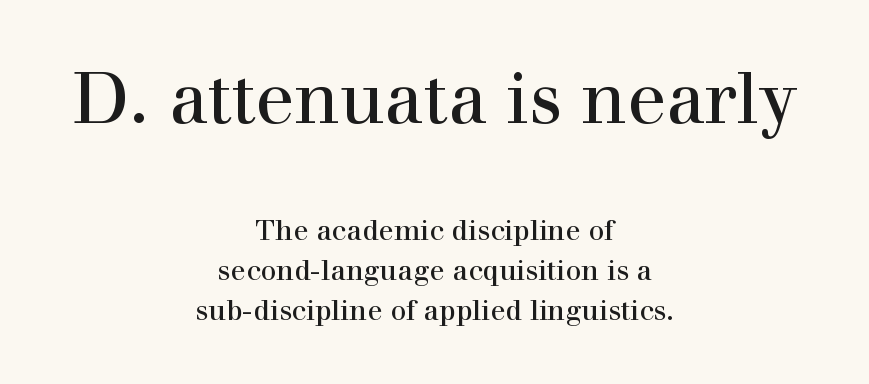
The image shows 71 px regular-weight serif type, upright; set centered, normal line spacing (1.43x), normal letter spacing, not underlined; the first (top) block is 2.54x larger; high stroke contrast and a medium x-height.
